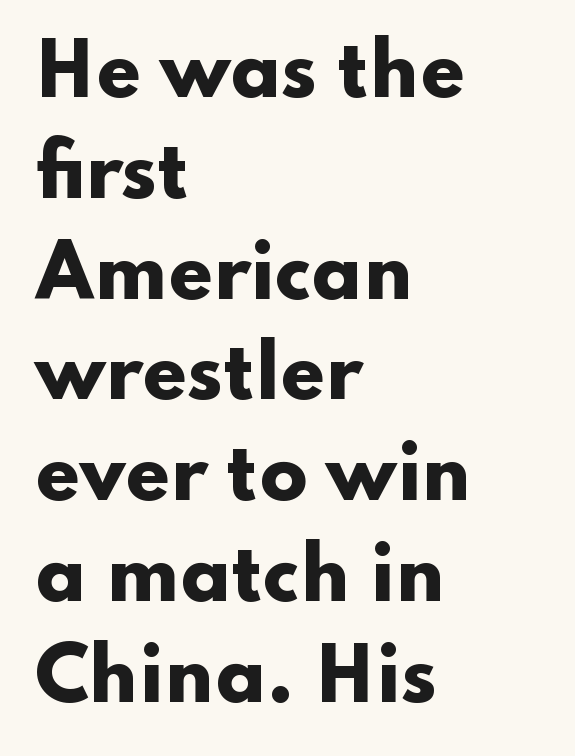
The image shows 71 px heavy, wide sans-serif type, upright; set left-aligned, normal line spacing (1.42x), normal letter spacing, not underlined; low stroke contrast and a small x-height.
